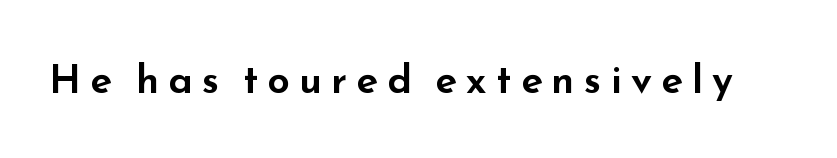
{"serif": "no", "italic": "no", "width": "wide", "stroke_contrast": "low", "x_height": "small", "monospaced": "no", "underline": "no", "letter_spacing": "wide", "letter_spacing_em": 0.23, "glyph_px": 40}
